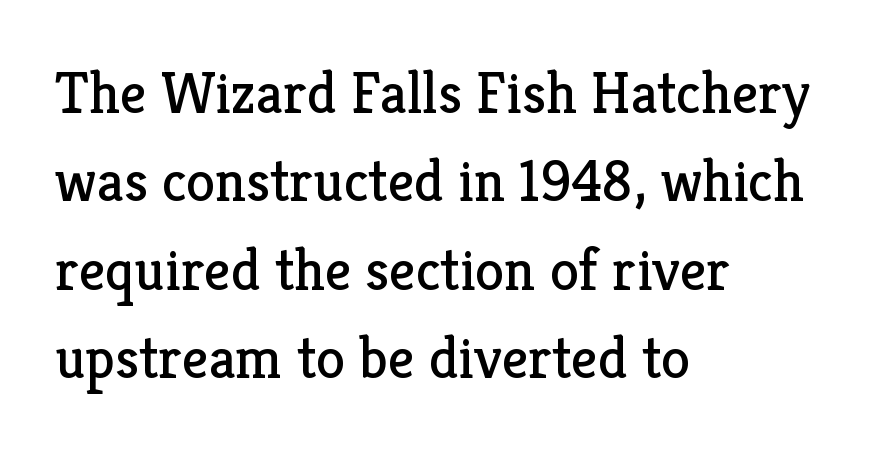
Q: Is the text bold? A: No.
Q: Is the text italic (slanted)? A: No, it is upright.
Q: Is the typeface a serif or a sans-serif typeface? A: Serif.
Q: Is the text underlined? A: No.
Q: How is the paragraph aligned? A: Left-aligned.
Q: Is the spacing between letters normal or unusually wide? A: Normal.
Q: Is the spacing between lines tight, normal or loose? A: Normal.
Q: Width (condensed, normal, or wide)? A: Normal.
Q: Stroke contrast? A: Low.
Q: x-height? A: Medium.
Q: Monospaced? A: No.
